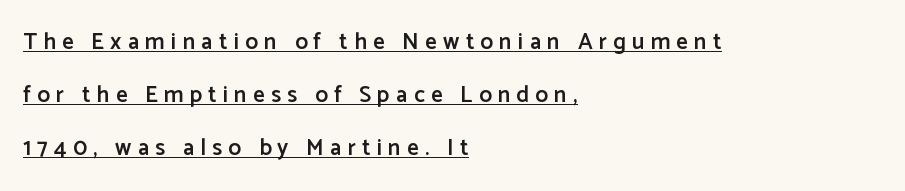
The image shows 23 px text type, upright; set left-aligned, loose line spacing (2.3x), unusually wide letter spacing (+0.27 em), underlined.
